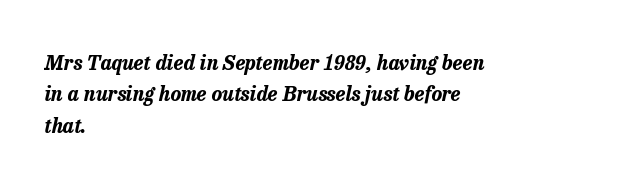
Q: Is the text bold? A: Yes.
Q: Is the text italic (slanted)? A: Yes, it leans right by about 13 degrees.
Q: Is the text underlined? A: No.
Q: How is the paragraph aligned? A: Left-aligned.
Q: Is the spacing between letters normal or unusually wide? A: Normal.
Q: Is the spacing between lines tight, normal or loose? A: Normal.
